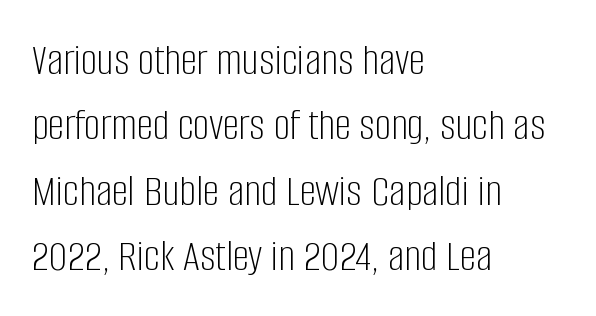
To sum up the face: it is a sans, with no serifs. The lines sit at an ordinary, default distance from one another. A typesetter would call this zero additional tracking. The letters look calm and open, with moderate or lighter stems. Descenders hang freely into open space.
